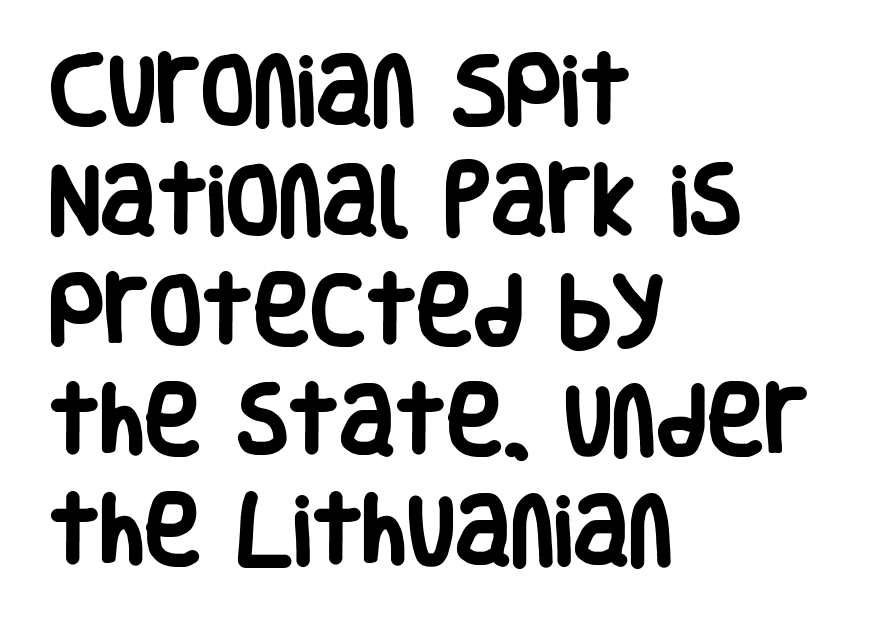
The image shows 77 px heavy, condensed sans-serif type, upright; set left-aligned, normal line spacing (1.43x), normal letter spacing, not underlined; low stroke contrast and a large x-height.
